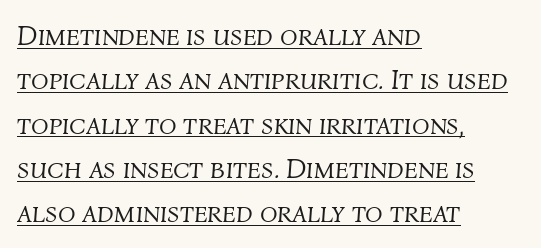
Q: Is the text bold? A: No.
Q: Is the text italic (slanted)? A: Yes, it leans right by about 4 degrees.
Q: Is the text underlined? A: Yes.
Q: How is the paragraph aligned? A: Left-aligned.
Q: Is the spacing between letters normal or unusually wide? A: Normal.
Q: Is the spacing between lines tight, normal or loose? A: Normal.
Q: Width (condensed, normal, or wide)? A: Normal.
Q: Stroke contrast? A: Medium.
Q: x-height? A: Medium.
Q: Monospaced? A: No.
